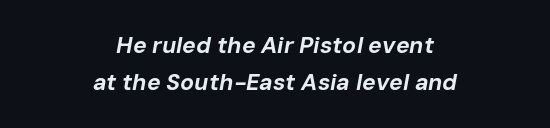
Q: Is the text bold? A: Yes.
Q: Is the text italic (slanted)? A: Yes, it leans right by about 10 degrees.
Q: Is the text underlined? A: No.
Q: How is the paragraph aligned? A: Centered.
Q: Is the spacing between letters normal or unusually wide? A: Normal.
Q: Is the spacing between lines tight, normal or loose? A: Normal.
